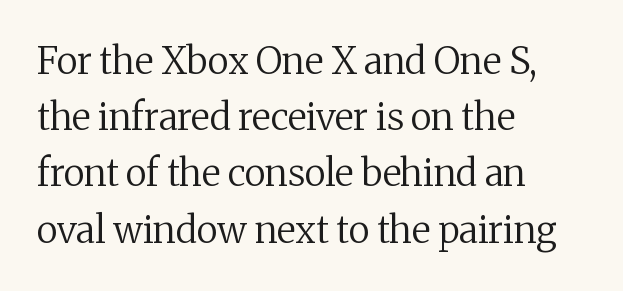
Q: Is the text bold? A: No.
Q: Is the text italic (slanted)? A: No, it is upright.
Q: Is the typeface a serif or a sans-serif typeface? A: Serif.
Q: Is the text underlined? A: No.
Q: How is the paragraph aligned? A: Left-aligned.
Q: Is the spacing between letters normal or unusually wide? A: Normal.
Q: Is the spacing between lines tight, normal or loose? A: Normal.
Q: Width (condensed, normal, or wide)? A: Normal.
Q: Stroke contrast? A: Medium.
Q: x-height? A: Medium.
Q: Monospaced? A: No.
